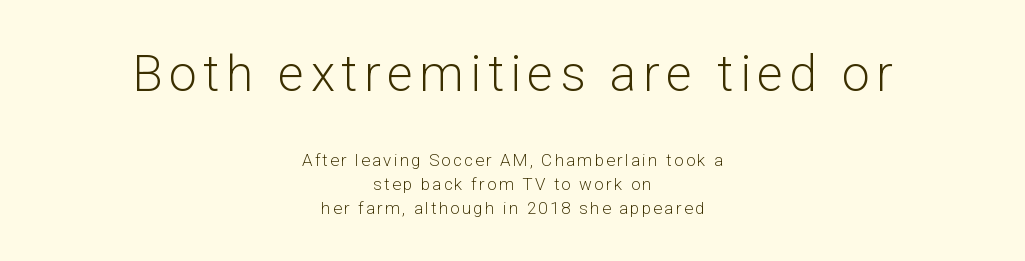
The space between consecutive lines is moderate. Heaviness? Minimal to ordinary, like unemphasized prose. Do the characters align in a grid? No, the font is proportional. The letters stand upright; this is a roman face.
